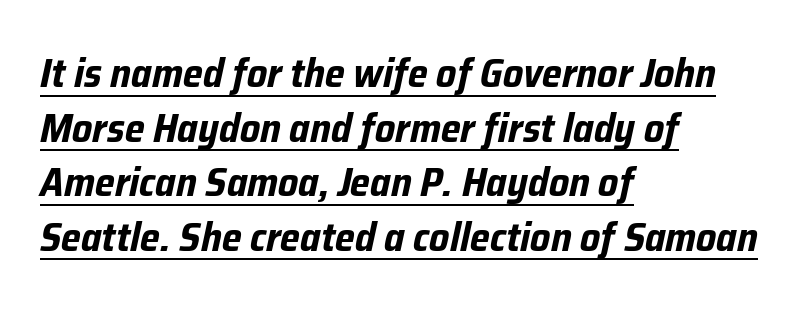
The image shows 41 px bold, condensed type, italic (leaning right); set left-aligned, normal line spacing (1.33x), normal letter spacing, underlined; low stroke contrast and a medium x-height.
